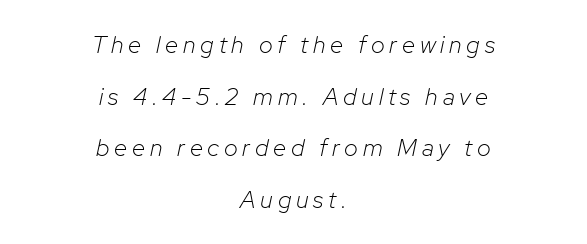
The image shows 24 px text type, italic (leaning right); set centered, loose line spacing (2.15x), unusually wide letter spacing (+0.2 em), not underlined.
